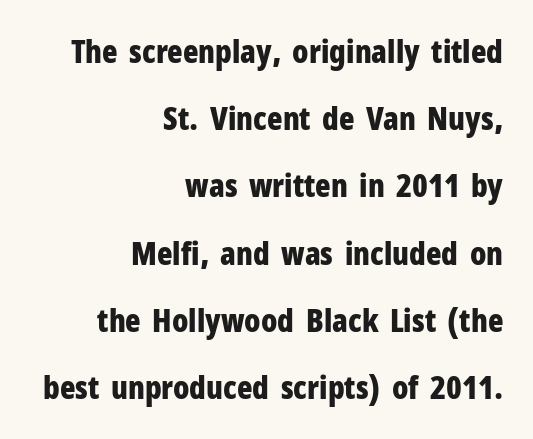
Q: Is the text bold? A: Yes.
Q: Is the text italic (slanted)? A: No, it is upright.
Q: Is the typeface a serif or a sans-serif typeface? A: Sans-serif.
Q: Is the text underlined? A: No.
Q: How is the paragraph aligned? A: Right-aligned.
Q: Is the spacing between letters normal or unusually wide? A: Normal.
Q: Is the spacing between lines tight, normal or loose? A: Loose.
Q: Width (condensed, normal, or wide)? A: Condensed.
Q: Stroke contrast? A: Low.
Q: x-height? A: Medium.
Q: Monospaced? A: No.
